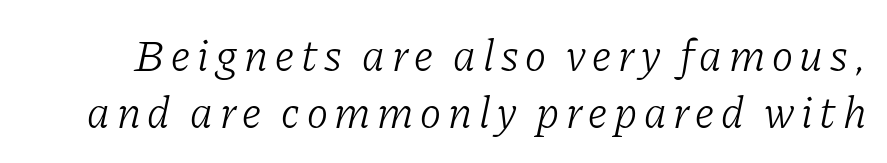
The image shows 45 px light serif type, italic (leaning right); set normal line spacing (1.26x), not underlined; low stroke contrast and a medium x-height.
